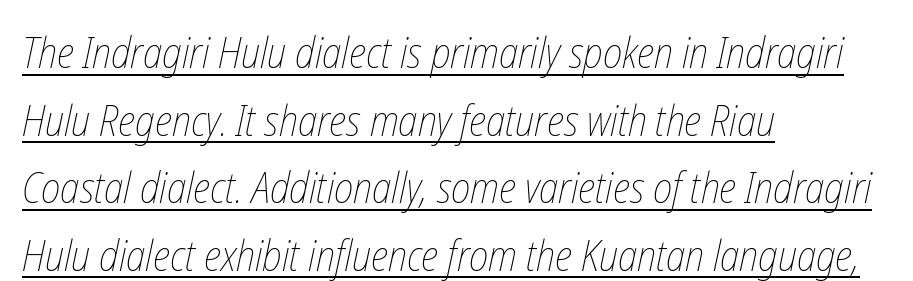
If you measured baseline to baseline, you'd find a middling distance. The letters advance in unequal steps, a hallmark of proportional type. The characters are drawn with everyday or finer stroke widths. The rendering keeps characters at their native spacing.
